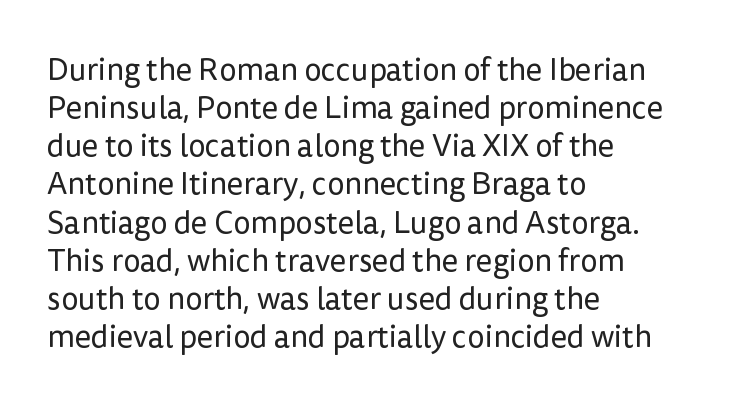
The image shows 31 px regular-weight sans-serif type, upright; set left-aligned, line spacing 1.23x, normal letter spacing, not underlined; low stroke contrast and a medium x-height.
